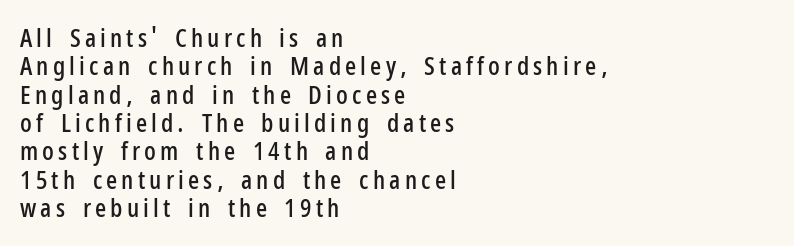
Summary of vertical rhythm: compact, with narrow interline spacing. Does the lettering tilt? It doesn't — this is upright. The string is rendered with underlining switched off. One-word summary of the alignment: left.
